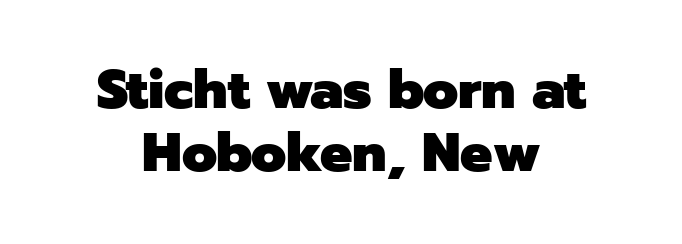
{"serif": "no", "italic": "no", "bold": "yes", "weight": "heavy", "width": "normal", "stroke_contrast": "low", "x_height": "medium", "monospaced": "no", "underline": "no", "align": "center", "line_spacing_ratio": 1.17, "letter_spacing": "normal", "letter_spacing_em": 0.0, "glyph_px": 54}
